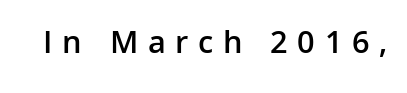
The image shows 33 px semibold sans-serif type, upright; set unusually wide letter spacing (+0.29 em), not underlined; low stroke contrast and a medium x-height.
